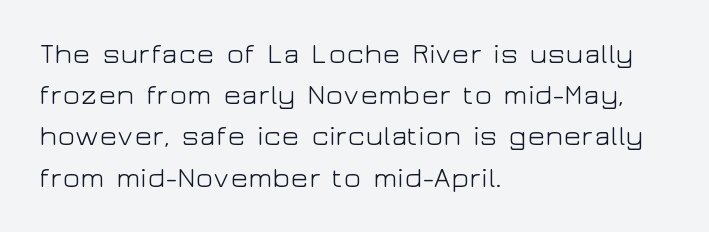
The weight would be labelled regular, book, light, or lighter still. The gap between lines stays unmarked. The passage shown stacks its lines at a standard gap. A typesetter would call this zero additional tracking. The letters carry no serifs — their stems end cleanly without finishing strokes. The ragged edge is on the right, which tells us the setting is flush left.
